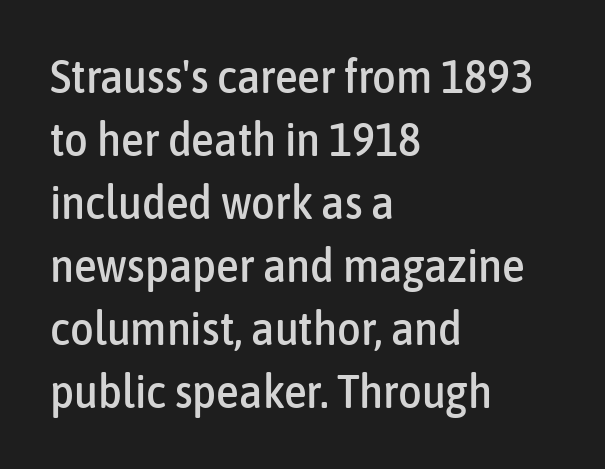
The image shows 46 px condensed sans-serif type, upright; set left-aligned, normal line spacing (1.37x), normal letter spacing, not underlined; low stroke contrast and a medium x-height.
